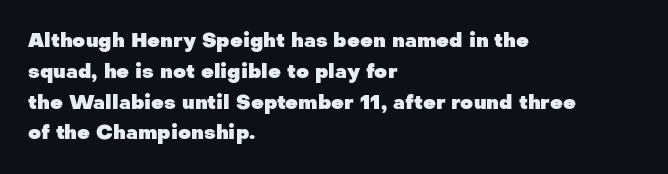
{"italic": "no", "bold": "yes", "underline": "no", "align": "left", "line_spacing": "normal", "line_spacing_ratio": 1.54, "letter_spacing": "normal", "letter_spacing_em": 0.0, "glyph_px": 20}
